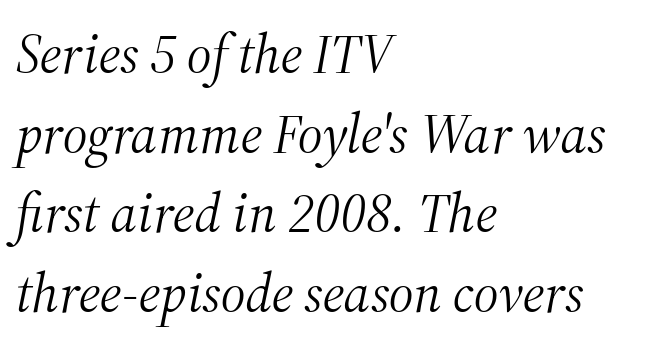
The rag falls on the right side of this text block. The face used here is seriffed, in the tradition of book romans. Check under the words: just untouched page. Students, note that the glyphs here touch the page at normal intervals. The passage shown is typed in a proportional face where columns would drift. Baseline-to-baseline distance is the conventional proportion of letter height.
